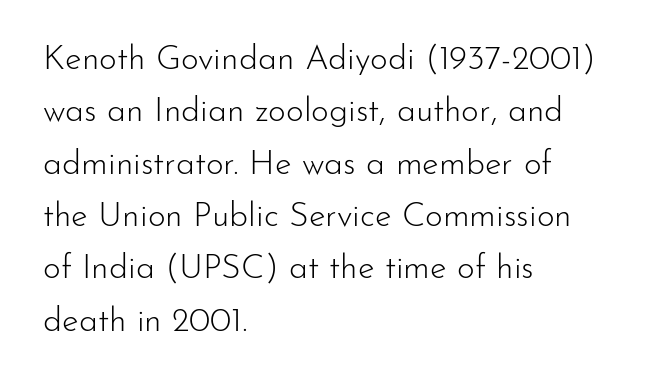
The image shows 34 px light sans-serif type, upright; set left-aligned, normal line spacing (1.54x), normal letter spacing, not underlined; low stroke contrast and a small x-height.
